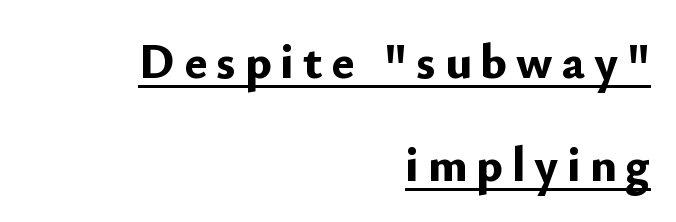
{"serif": "no", "italic": "no", "bold": "yes", "weight": "bold", "width": "normal", "stroke_contrast": "low", "x_height": "small", "monospaced": "no", "underline": "yes", "align": "right", "line_spacing": "loose", "line_spacing_ratio": 2.1, "glyph_px": 49}
